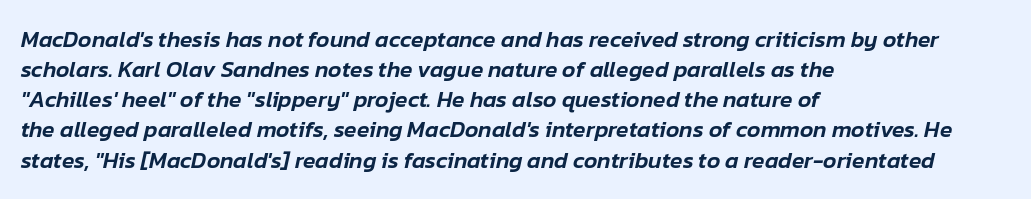
The face used here is rendered with its standard letterfit. A typesetter would call this leading conventional body-copy spacing. The passage is arranged the way most books set body copy — flush left. Underline: absent. Slanted lettering throughout.
